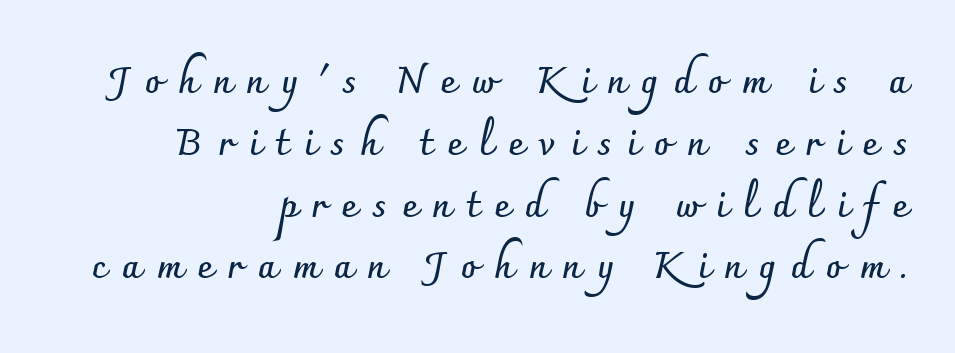
{"serif": "no", "bold": "yes", "weight": "semibold", "width": "normal", "stroke_contrast": "low", "x_height": "small", "monospaced": "no", "underline": "no", "align": "right", "line_spacing": "normal", "line_spacing_ratio": 1.67, "letter_spacing": "wide", "letter_spacing_em": 0.41, "glyph_px": 37}
